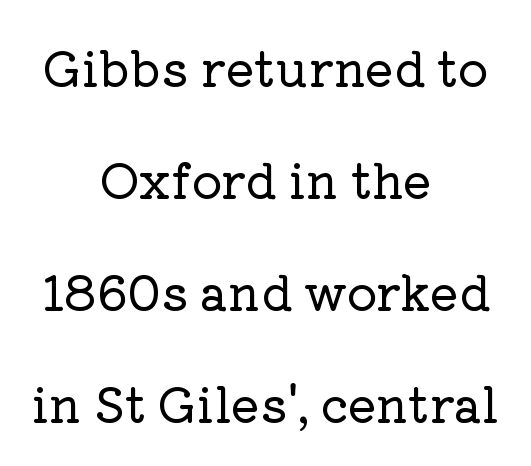
The image shows 48 px serif type, upright; set centered, loose line spacing (2.33x), normal letter spacing, not underlined; low stroke contrast and a medium x-height.
